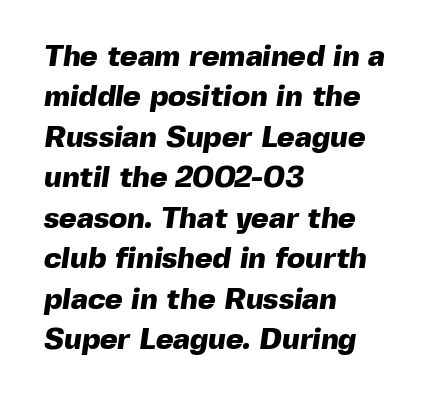
{"serif": "no", "bold": "yes", "weight": "heavy", "width": "normal", "x_height": "medium", "monospaced": "no", "underline": "no", "align": "left", "line_spacing": "normal", "line_spacing_ratio": 1.35, "letter_spacing": "normal", "letter_spacing_em": 0.0, "glyph_px": 30}
